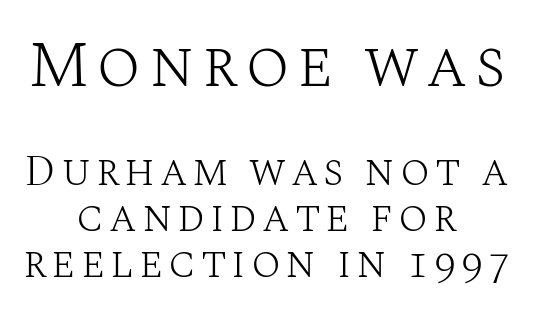
Q: Is the text bold? A: No.
Q: Is the text italic (slanted)? A: No, it is upright.
Q: Is the typeface a serif or a sans-serif typeface? A: Serif.
Q: Is the text underlined? A: No.
Q: How is the paragraph aligned? A: Centered.
Q: Is the spacing between lines tight, normal or loose? A: Tight.
Q: Which block of text is set in a larger size, the first (top) or the second (bottom)? A: The first (top) one.
Q: Width (condensed, normal, or wide)? A: Normal.
Q: Stroke contrast? A: Medium.
Q: x-height? A: Large.
Q: Monospaced? A: No.
